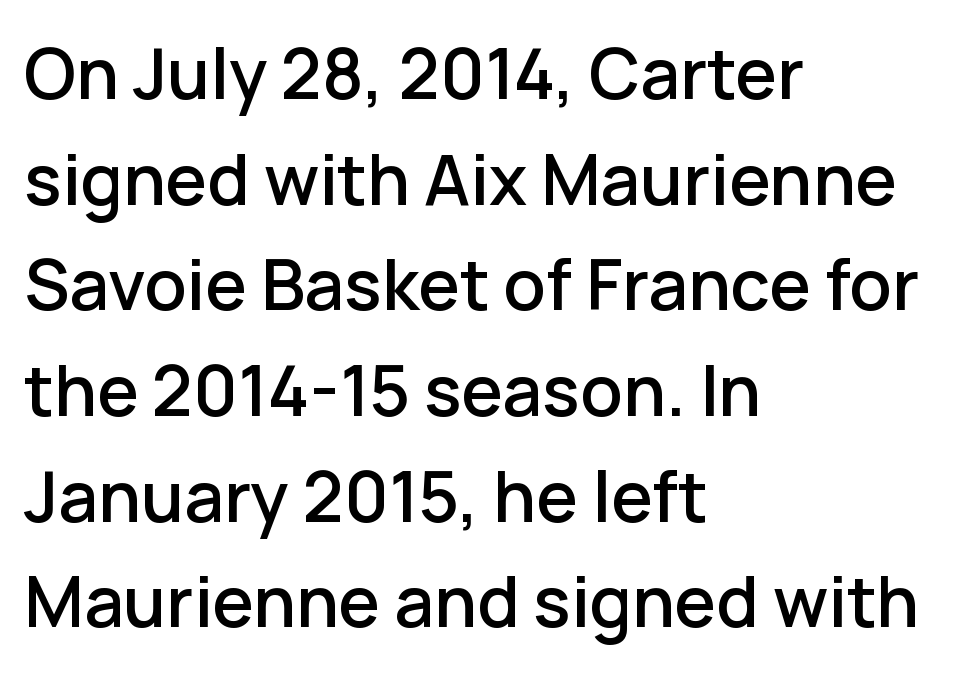
{"serif": "no", "italic": "no", "width": "normal", "stroke_contrast": "low", "x_height": "medium", "monospaced": "no", "underline": "no", "align": "left", "line_spacing": "normal", "line_spacing_ratio": 1.51, "letter_spacing": "normal", "letter_spacing_em": 0.0, "glyph_px": 70}
